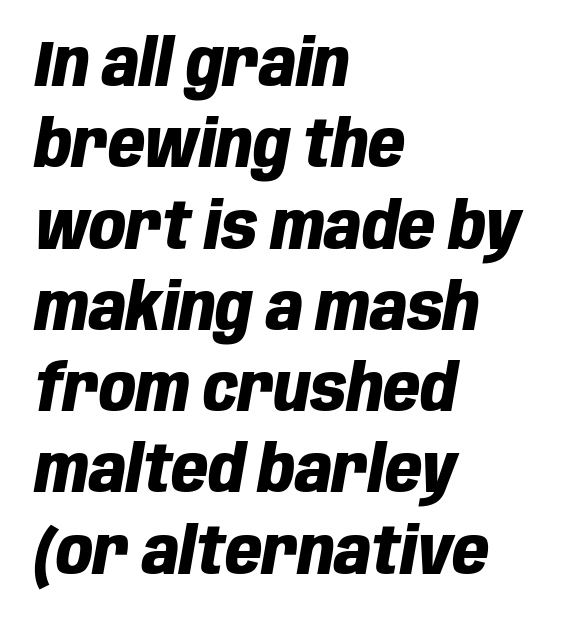
Q: Is the text bold? A: Yes.
Q: Is the text italic (slanted)? A: Yes, it leans right by about 10 degrees.
Q: Is the text underlined? A: No.
Q: How is the paragraph aligned? A: Left-aligned.
Q: Is the spacing between letters normal or unusually wide? A: Normal.
Q: Is the spacing between lines tight, normal or loose? A: Normal.
Q: Width (condensed, normal, or wide)? A: Condensed.
Q: Stroke contrast? A: Low.
Q: x-height? A: Large.
Q: Monospaced? A: No.
